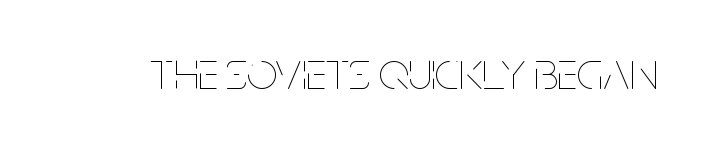
The image shows 53 px thin, condensed type, upright; set normal letter spacing, not underlined; low stroke contrast and a large x-height.
